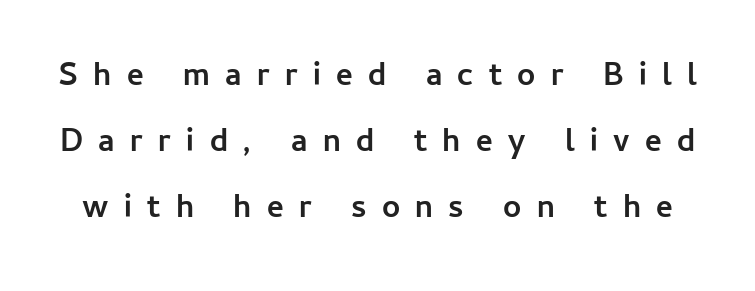
{"serif": "no", "italic": "no", "bold": "yes", "weight": "semibold", "width": "normal", "stroke_contrast": "low", "x_height": "medium", "monospaced": "no", "underline": "no", "line_spacing": "loose", "line_spacing_ratio": 2.06, "letter_spacing": "wide", "letter_spacing_em": 0.48, "glyph_px": 32}
